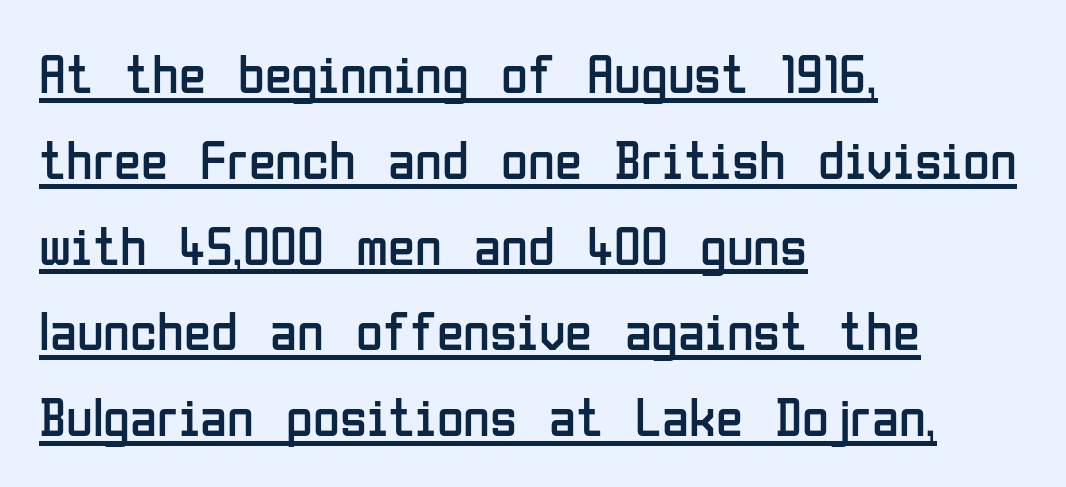
Q: Is the text bold? A: No.
Q: Is the text italic (slanted)? A: No, it is upright.
Q: Is the typeface a serif or a sans-serif typeface? A: Sans-serif.
Q: Is the text underlined? A: Yes.
Q: How is the paragraph aligned? A: Left-aligned.
Q: Is the spacing between letters normal or unusually wide? A: Normal.
Q: Is the spacing between lines tight, normal or loose? A: Normal.
Q: Width (condensed, normal, or wide)? A: Condensed.
Q: Stroke contrast? A: Low.
Q: x-height? A: Medium.
Q: Monospaced? A: No.
